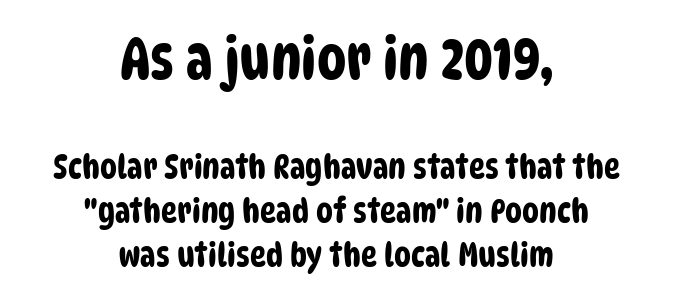
{"serif": "no", "width": "condensed", "stroke_contrast": "low", "x_height": "large", "monospaced": "no", "underline": "no", "align": "center", "line_spacing": "normal", "line_spacing_ratio": 1.29, "letter_spacing": "normal", "letter_spacing_em": 0.0, "larger_block": "first", "size_ratio": 1.74, "glyph_px": 59}
